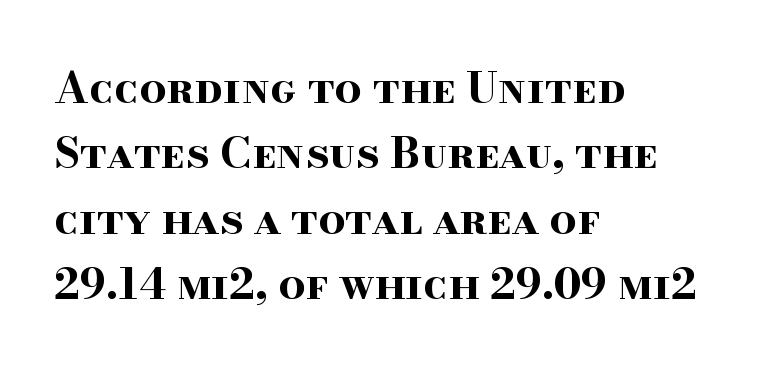
Q: Is the text bold? A: Yes.
Q: Is the text italic (slanted)? A: No, it is upright.
Q: Is the typeface a serif or a sans-serif typeface? A: Serif.
Q: Is the text underlined? A: No.
Q: How is the paragraph aligned? A: Left-aligned.
Q: Is the spacing between letters normal or unusually wide? A: Normal.
Q: Is the spacing between lines tight, normal or loose? A: Normal.
Q: Width (condensed, normal, or wide)? A: Wide.
Q: Stroke contrast? A: High.
Q: x-height? A: Small.
Q: Monospaced? A: No.
